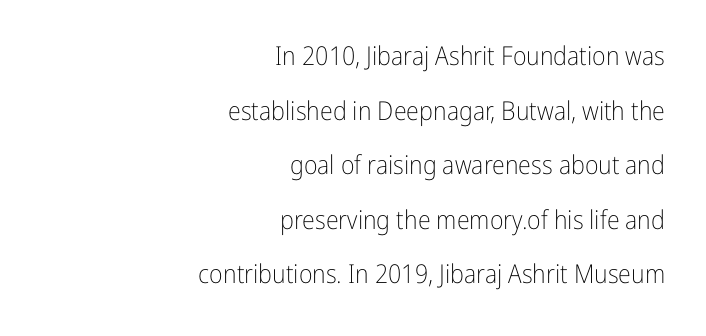
Q: Is the text bold? A: No.
Q: Is the text italic (slanted)? A: No, it is upright.
Q: Is the text underlined? A: No.
Q: How is the paragraph aligned? A: Right-aligned.
Q: Is the spacing between letters normal or unusually wide? A: Normal.
Q: Is the spacing between lines tight, normal or loose? A: Loose.
